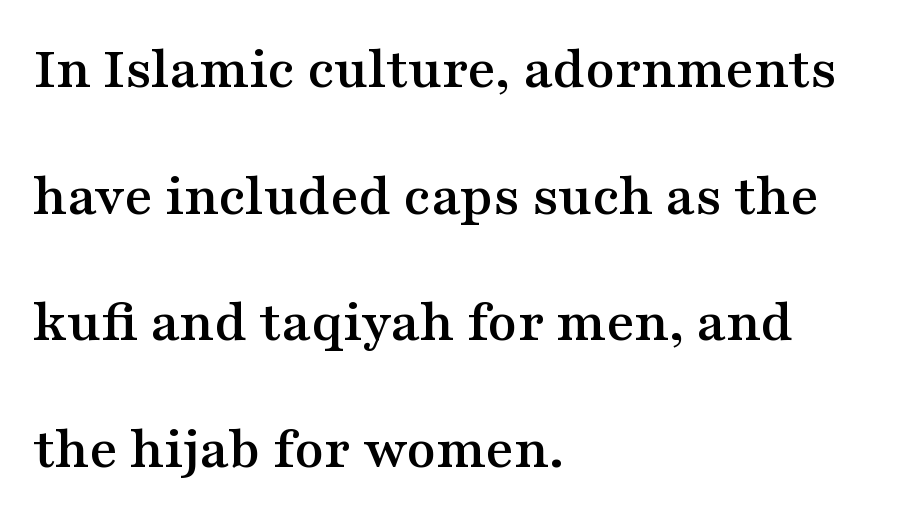
Q: Is the text italic (slanted)? A: No, it is upright.
Q: Is the typeface a serif or a sans-serif typeface? A: Serif.
Q: Is the text underlined? A: No.
Q: How is the paragraph aligned? A: Left-aligned.
Q: Is the spacing between letters normal or unusually wide? A: Normal.
Q: Is the spacing between lines tight, normal or loose? A: Loose.
Q: Width (condensed, normal, or wide)? A: Wide.
Q: Stroke contrast? A: Medium.
Q: x-height? A: Medium.
Q: Monospaced? A: No.
